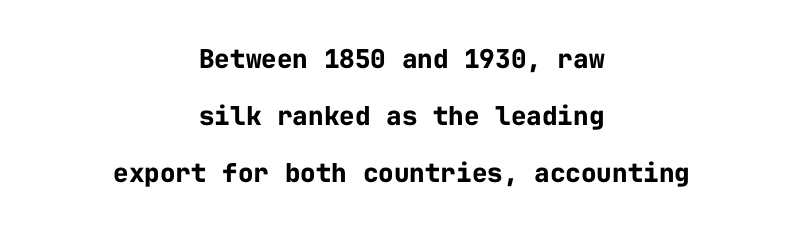
Q: Is the text bold? A: Yes.
Q: Is the text italic (slanted)? A: No, it is upright.
Q: Is the text underlined? A: No.
Q: How is the paragraph aligned? A: Centered.
Q: Is the spacing between letters normal or unusually wide? A: Normal.
Q: Is the spacing between lines tight, normal or loose? A: Loose.
